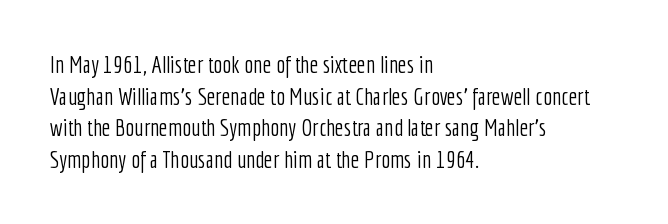
Q: Is the text bold? A: No.
Q: Is the text italic (slanted)? A: No, it is upright.
Q: Is the text underlined? A: No.
Q: How is the paragraph aligned? A: Left-aligned.
Q: Is the spacing between letters normal or unusually wide? A: Normal.
Q: Is the spacing between lines tight, normal or loose? A: Normal.
